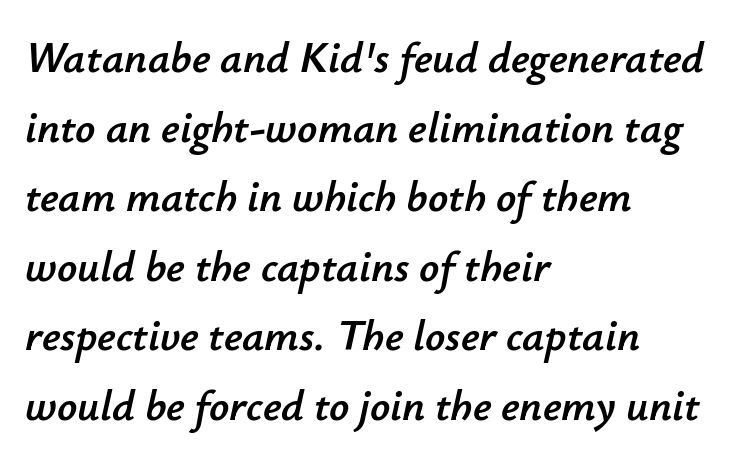
Q: Is the text italic (slanted)? A: Yes, it leans right by about 12 degrees.
Q: Is the text underlined? A: No.
Q: How is the paragraph aligned? A: Left-aligned.
Q: Is the spacing between letters normal or unusually wide? A: Normal.
Q: Is the spacing between lines tight, normal or loose? A: Normal.
Q: Width (condensed, normal, or wide)? A: Normal.
Q: Stroke contrast? A: Low.
Q: x-height? A: Small.
Q: Monospaced? A: No.
